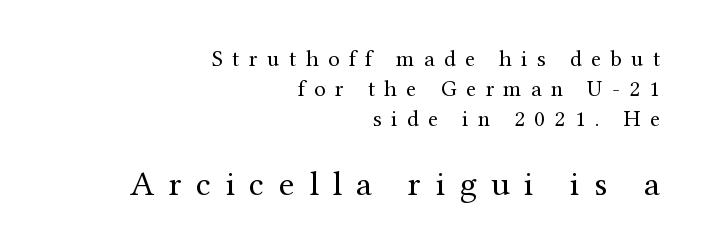
{"serif": "yes", "italic": "no", "bold": "no", "weight": "regular", "width": "normal", "stroke_contrast": "medium", "x_height": "medium", "monospaced": "no", "underline": "no", "align": "right", "line_spacing": "normal", "line_spacing_ratio": 1.31, "letter_spacing": "wide", "letter_spacing_em": 0.41, "larger_block": "second", "size_ratio": 1.52, "glyph_px": 35}
